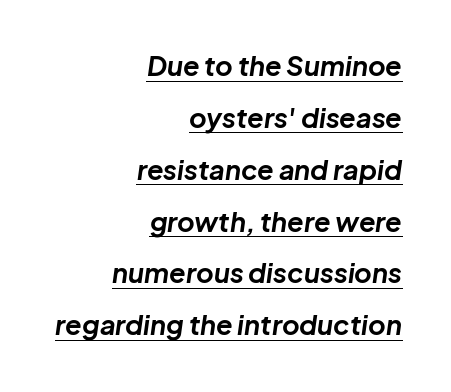
A typesetter would call this leading open, well beyond the default. The typesetter chose a ragged-left arrangement here. The words here are underlined. Rendered with sloped, italic letterforms. The font is running at its bold setting. The face used here is rendered with its standard letterfit.
